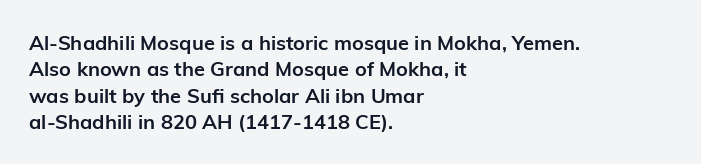
No extra tracking has been applied to these lines. The font is running at its bold setting. Students, observe: this is what conventionally led text looks like. Ascenders rise straight up at ninety degrees.
